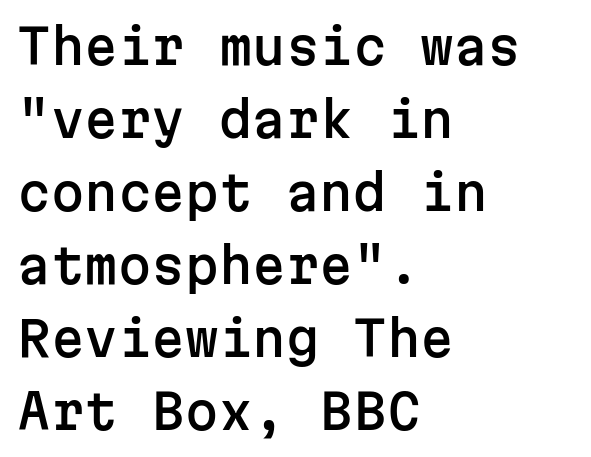
Rule under the text: the space is simply empty. The passage shown is typed in a monospace face where columns stay perfectly aligned. Upright lettering throughout. A sans-serif font was chosen for this passage.
